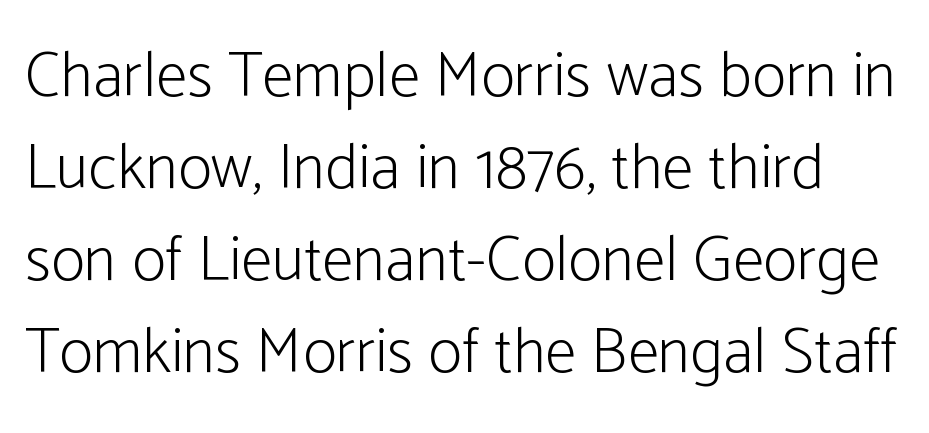
{"serif": "no", "italic": "no", "bold": "no", "weight": "light", "width": "condensed", "stroke_contrast": "low", "x_height": "medium", "monospaced": "no", "underline": "no", "line_spacing": "normal", "line_spacing_ratio": 1.44, "letter_spacing": "normal", "letter_spacing_em": 0.0, "glyph_px": 64}
